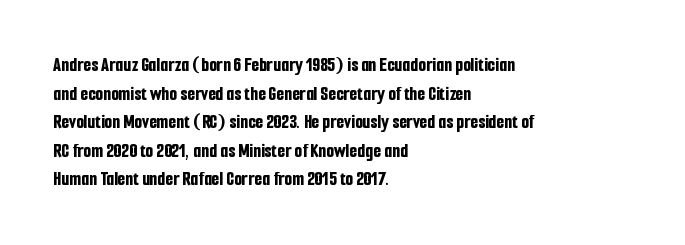
This sample uses an upright cut, with every glyph sitting square on the baseline. Only glyphs here, with clear space below each row. Visually the block forms a straight wall on the left and a jagged coastline on the right. Its strokes are broad and dark, the hallmark of bold type. This block has exactly the height ordinary leading produces. The passage shown has conventional tracking throughout.
